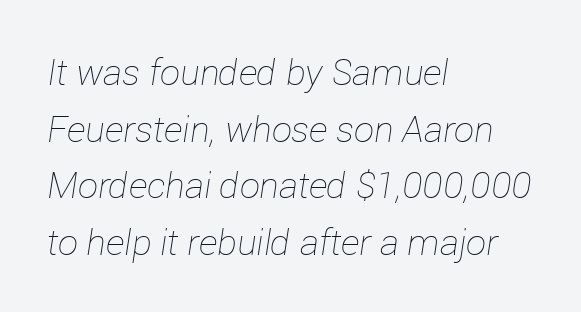
This sample has the flowing, uneven cadence of proportional lettering. Characters follow at the spacing the type designer built in. Heft: none added — not bold. A student would call this left alignment; a typographer would say flush left, rag right. The specimen reads as italic at a glance. The zone under the glyphs is completely vacant.
